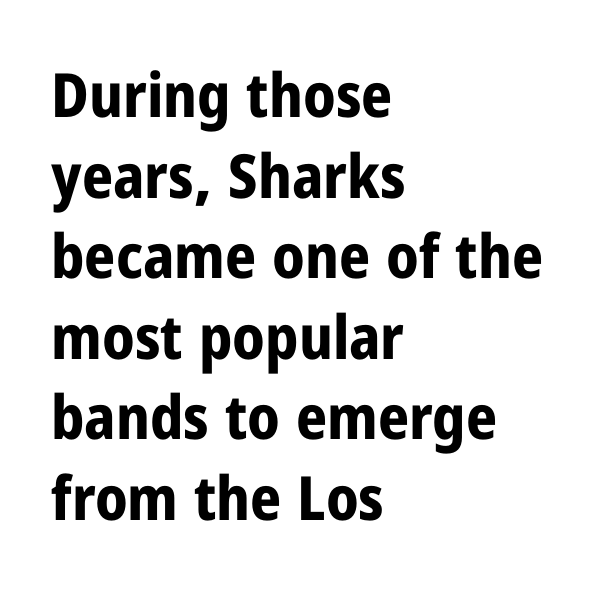
The image shows 61 px bold, condensed sans-serif type, upright; set left-aligned, normal line spacing (1.32x), normal letter spacing, not underlined; low stroke contrast and a medium x-height.
